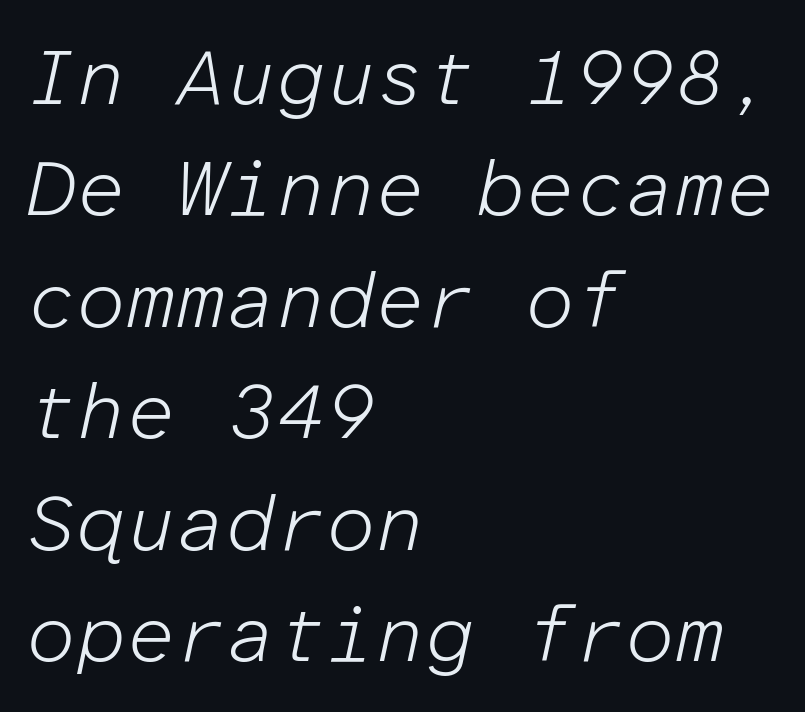
Compared with a typical body face, this is equally light or lighter still. Every character here occupies the same horizontal width, giving the sample a typewriter-like rhythm. Descender tails drop into unmarked territory. Every character sits at an angle, as italics do. Nothing unusual about the tracking: characters are spaced as the font intends. Caption: multi-line text, flush left, ragged right.
